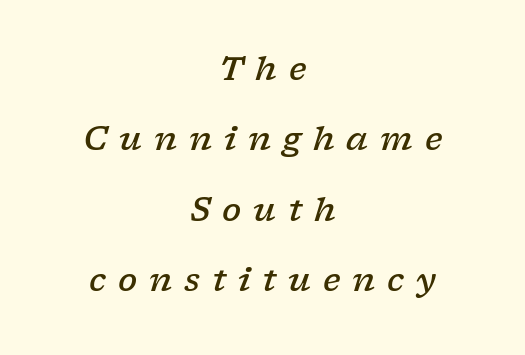
Q: Is the text bold? A: Semi-bold.
Q: Is the text italic (slanted)? A: Yes, it leans right by about 17 degrees.
Q: Is the typeface a serif or a sans-serif typeface? A: Serif.
Q: Is the text underlined? A: No.
Q: How is the paragraph aligned? A: Centered.
Q: Is the spacing between letters normal or unusually wide? A: Unusually wide.
Q: Is the spacing between lines tight, normal or loose? A: Loose.
Q: Width (condensed, normal, or wide)? A: Wide.
Q: Stroke contrast? A: Low.
Q: x-height? A: Medium.
Q: Monospaced? A: No.
